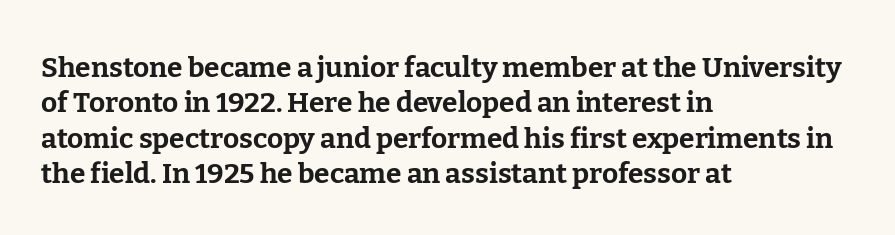
The image shows 28 px bold serif type, upright; set left-aligned, normal line spacing (1.26x), normal letter spacing, not underlined; low stroke contrast and a medium x-height.
